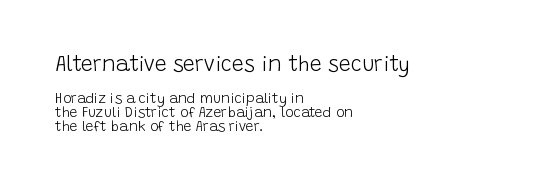
The image shows 21 px text type, upright; set left-aligned, tight line spacing (0.98x), normal letter spacing, not underlined; the first (top) block is 1.5x larger.
